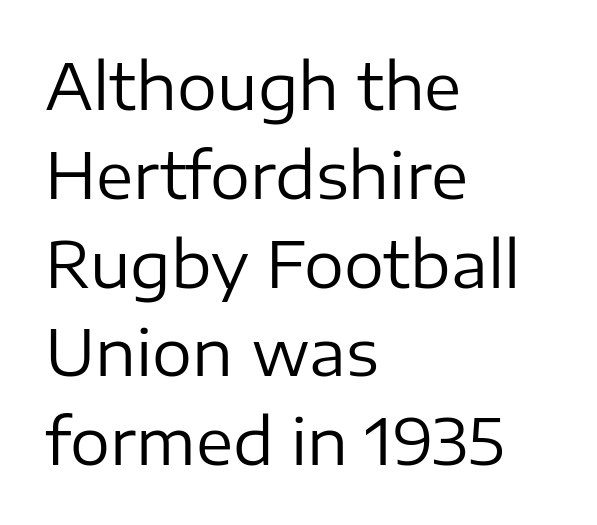
The image shows 63 px regular-weight sans-serif type, upright; set left-aligned, normal line spacing (1.41x), normal letter spacing, not underlined; low stroke contrast and a medium x-height.
